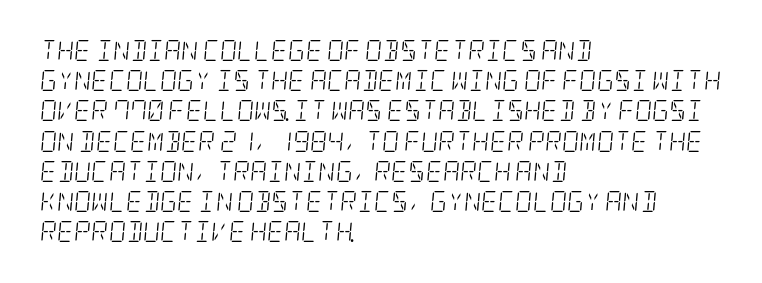
{"italic": "yes", "lean": "right", "slant_degrees": 5, "bold": "no", "underline": "no", "align": "left", "line_spacing": "normal", "line_spacing_ratio": 1.44, "letter_spacing": "normal", "letter_spacing_em": 0.0, "glyph_px": 21}
